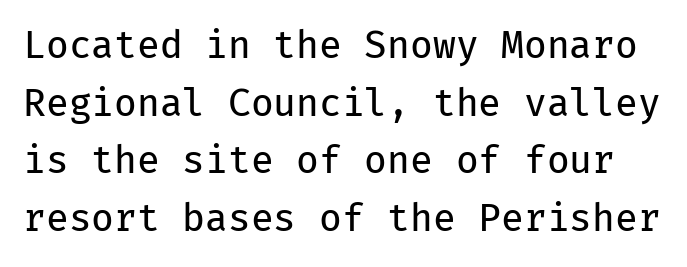
The image shows 37 px regular-weight sans-serif type, upright, monospaced; set normal line spacing (1.56x), normal letter spacing, not underlined; low stroke contrast and a medium x-height.
